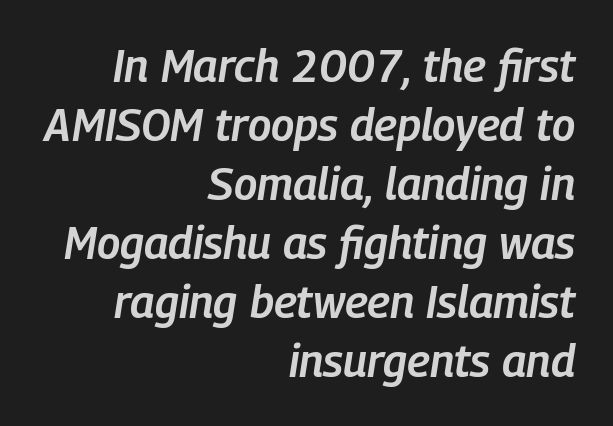
Q: Is the text bold? A: Semi-bold.
Q: Is the text italic (slanted)? A: Yes, it leans right by about 9 degrees.
Q: Is the text underlined? A: No.
Q: How is the paragraph aligned? A: Right-aligned.
Q: Is the spacing between letters normal or unusually wide? A: Normal.
Q: Is the spacing between lines tight, normal or loose? A: Normal.
Q: Width (condensed, normal, or wide)? A: Condensed.
Q: Stroke contrast? A: Low.
Q: x-height? A: Medium.
Q: Monospaced? A: No.
